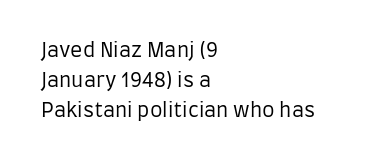
{"italic": "no", "bold": "no", "underline": "no", "align": "left", "line_spacing": "normal", "line_spacing_ratio": 1.49, "letter_spacing": "normal", "letter_spacing_em": 0.0, "glyph_px": 20}
